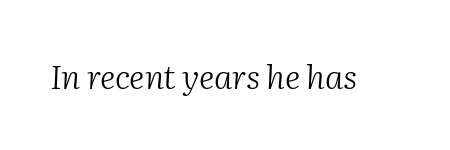
The image shows 33 px light serif type, italic (leaning right); set normal letter spacing, not underlined; medium stroke contrast and a medium x-height.
